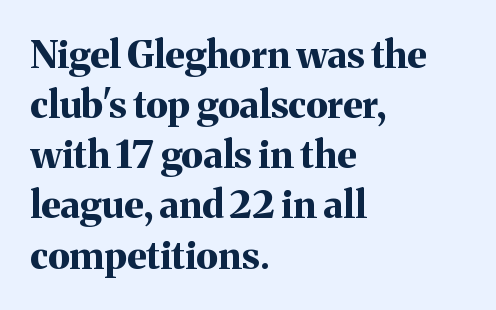
The image shows 38 px bold serif type, upright; set left-aligned, normal line spacing (1.32x), normal letter spacing, not underlined; medium stroke contrast and a medium x-height.
